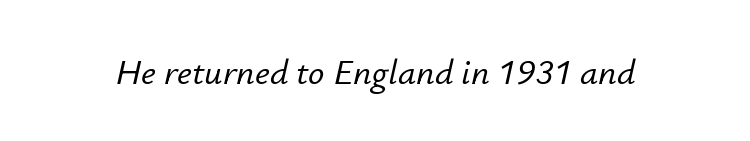
The image shows 36 px text type, italic (leaning right); set normal letter spacing, not underlined; low stroke contrast and a small x-height.
